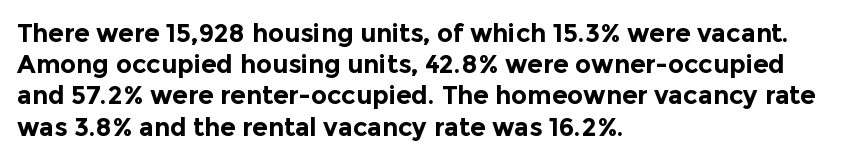
The image shows 25 px bold type, upright; set left-aligned, normal line spacing (1.25x), normal letter spacing, not underlined.
